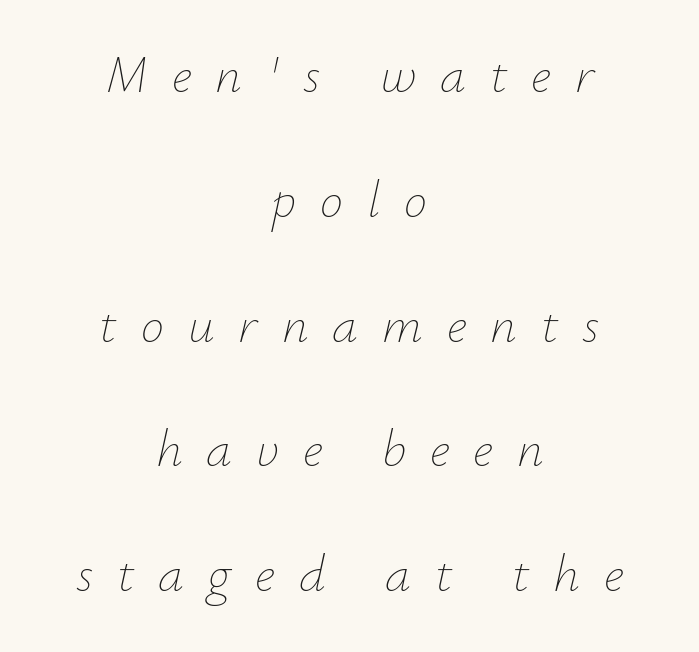
Q: Is the text bold? A: No.
Q: Is the text italic (slanted)? A: Yes, it leans right by about 12 degrees.
Q: Is the text underlined? A: No.
Q: How is the paragraph aligned? A: Centered.
Q: Is the spacing between letters normal or unusually wide? A: Unusually wide.
Q: Is the spacing between lines tight, normal or loose? A: Loose.
Q: Width (condensed, normal, or wide)? A: Normal.
Q: Stroke contrast? A: Low.
Q: x-height? A: Small.
Q: Monospaced? A: No.
